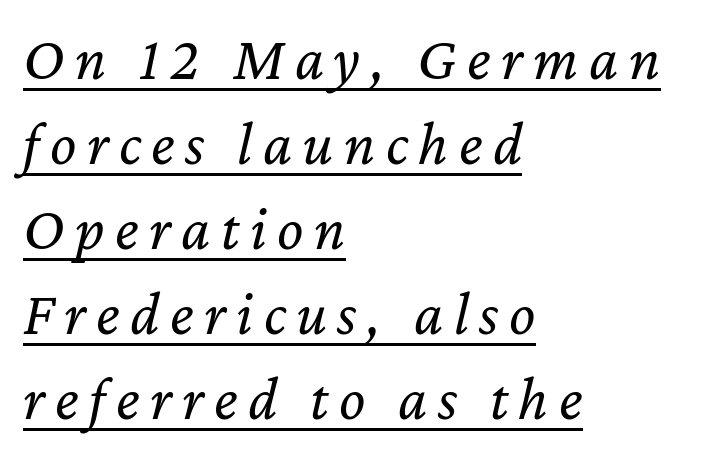
{"italic": "yes", "lean": "right", "slant_degrees": 12, "bold": "no", "weight": "regular", "width": "normal", "stroke_contrast": "low", "x_height": "medium", "monospaced": "no", "underline": "yes", "align": "left", "line_spacing": "normal", "line_spacing_ratio": 1.37, "glyph_px": 62}
